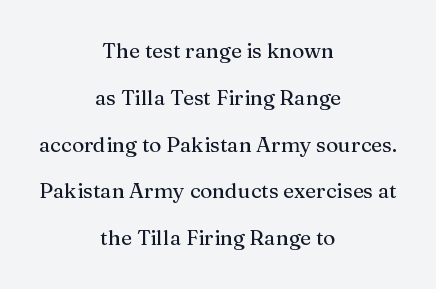
{"italic": "no", "underline": "no", "align": "center", "line_spacing": "loose", "line_spacing_ratio": 2.23, "letter_spacing": "normal", "letter_spacing_em": 0.0, "glyph_px": 21}
